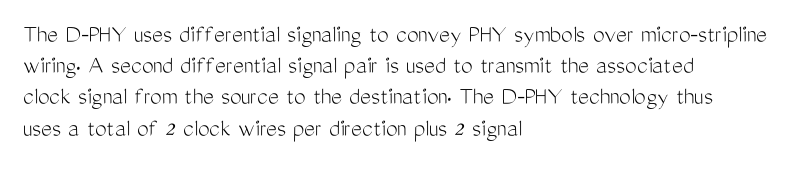
{"italic": "no", "bold": "no", "underline": "no", "align": "left", "line_spacing_ratio": 1.2, "letter_spacing": "normal", "letter_spacing_em": 0.0, "glyph_px": 26}
